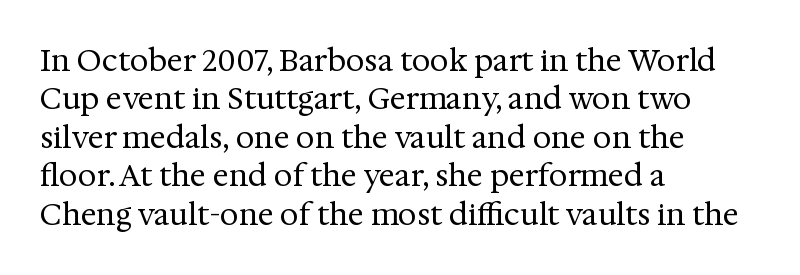
{"serif": "yes", "italic": "no", "bold": "no", "weight": "regular", "width": "normal", "stroke_contrast": "medium", "x_height": "medium", "monospaced": "no", "underline": "no", "align": "left", "line_spacing": "normal", "line_spacing_ratio": 1.28, "letter_spacing": "normal", "letter_spacing_em": 0.0, "glyph_px": 30}
